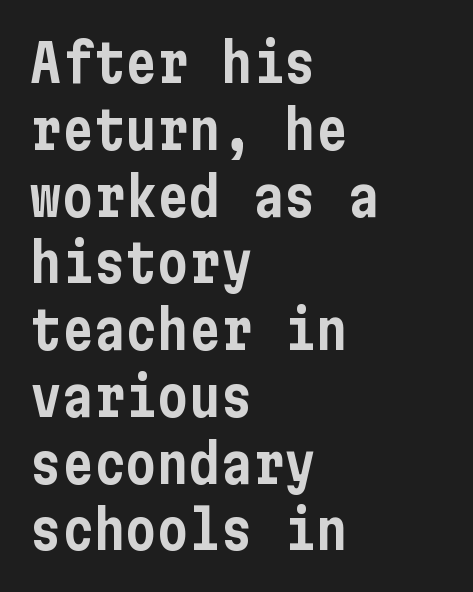
{"serif": "no", "italic": "no", "width": "condensed", "stroke_contrast": "low", "x_height": "medium", "underline": "no", "align": "left", "line_spacing": "normal", "line_spacing_ratio": 1.26, "letter_spacing": "normal", "letter_spacing_em": 0.0, "glyph_px": 53}
